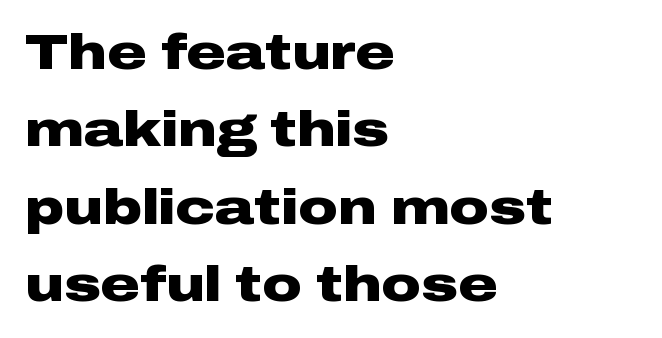
Q: Is the text bold? A: Yes.
Q: Is the text italic (slanted)? A: No, it is upright.
Q: Is the typeface a serif or a sans-serif typeface? A: Sans-serif.
Q: Is the text underlined? A: No.
Q: How is the paragraph aligned? A: Left-aligned.
Q: Is the spacing between letters normal or unusually wide? A: Normal.
Q: Is the spacing between lines tight, normal or loose? A: Normal.
Q: Width (condensed, normal, or wide)? A: Wide.
Q: Stroke contrast? A: Low.
Q: x-height? A: Medium.
Q: Monospaced? A: No.
